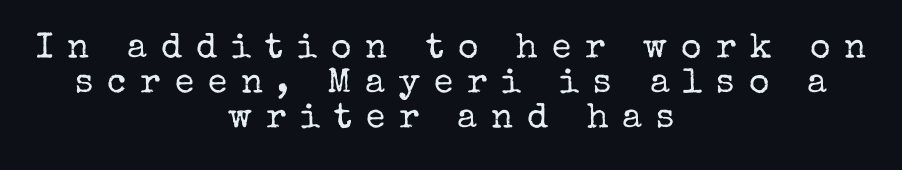
Layout note: lines centered. The rendering uses a small line-height, squeezing the rows. The space beneath each line is pristine and unruled. Observe the wide spacing: letters keep a clear distance from each other.
